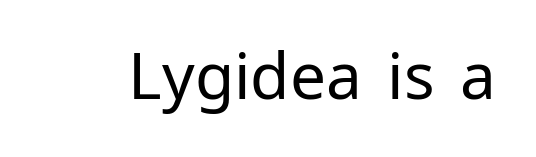
Standard letterfit; no display-style spreading of the glyphs. Nothing sits at the stroke ends, so this counts as sans-serif. Each row of text sits above clean, open space. Weight: not bold — regular or lighter.
